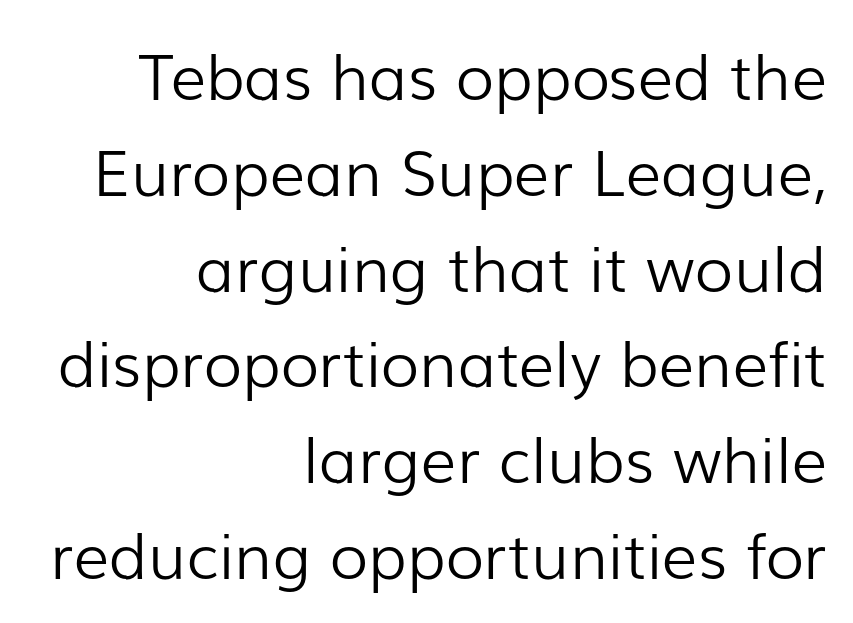
{"serif": "no", "italic": "no", "bold": "no", "weight": "light", "width": "normal", "stroke_contrast": "low", "x_height": "medium", "monospaced": "no", "underline": "no", "align": "right", "line_spacing": "normal", "line_spacing_ratio": 1.52, "letter_spacing": "normal", "letter_spacing_em": 0.0, "glyph_px": 63}
